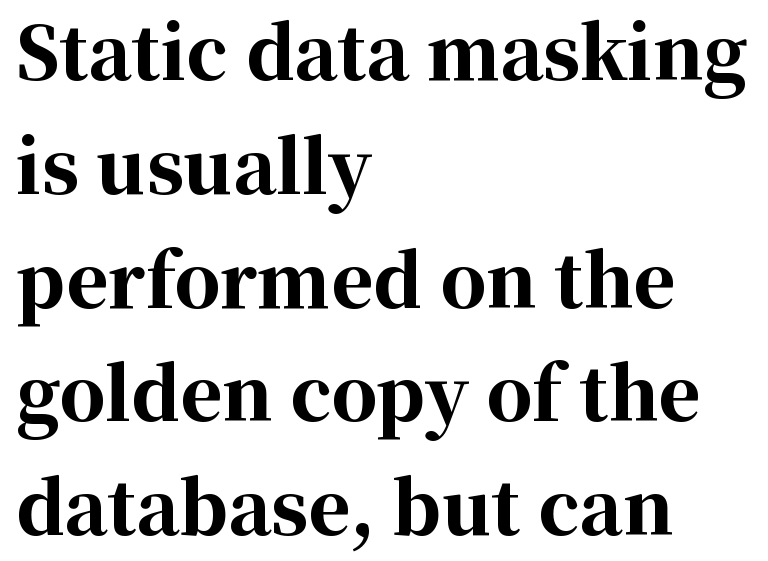
This sample uses an upright cut, with every glyph sitting square on the baseline. In terms of leading, this rendering sits right in the middle. The space beneath each line is pristine and unruled. The face used here is proportionally spaced, like ordinary book or web type. Words appear dense and cohesive because spacing is normal. In terms of weight, the rendering is a true, heavy bold.
